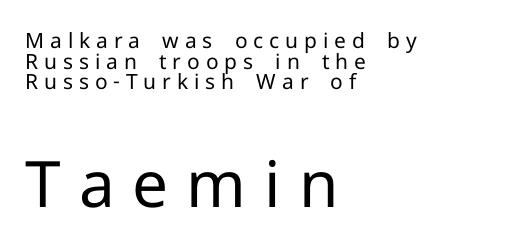
Someone cranked the tracking dial way up on this one. The rag falls on the right side of this text block. Here the designer chose a conventional face with non-uniform glyph widths. This reads as an unemphasized weight, regular at the heaviest. It's the straight-up-and-down kind of type. The more generous point size was reserved for the lower chunk.
